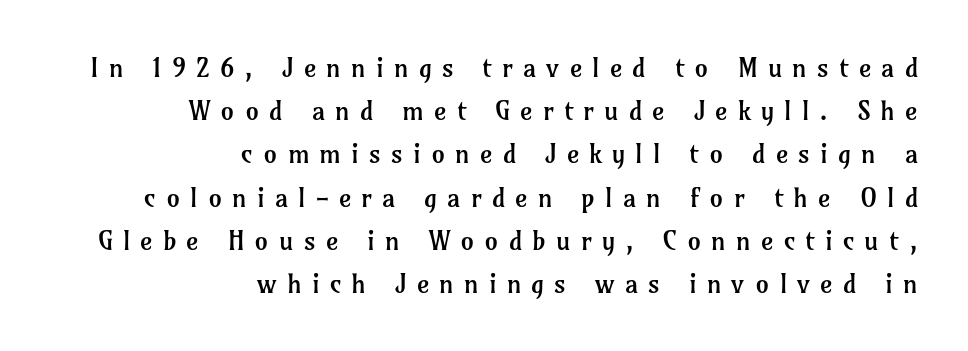
Q: Is the text bold? A: No.
Q: Is the text italic (slanted)? A: No, it is upright.
Q: Is the text underlined? A: No.
Q: How is the paragraph aligned? A: Right-aligned.
Q: Is the spacing between letters normal or unusually wide? A: Unusually wide.
Q: Is the spacing between lines tight, normal or loose? A: Normal.
